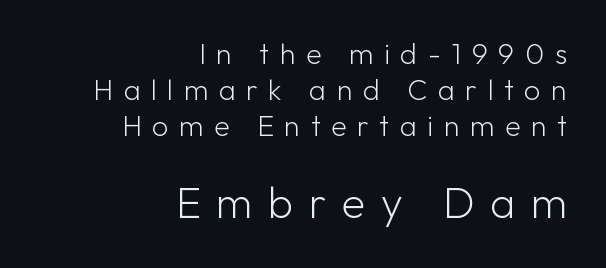
{"serif": "no", "italic": "no", "bold": "no", "weight": "light", "width": "normal", "stroke_contrast": "low", "x_height": "medium", "monospaced": "no", "underline": "no", "align": "right", "line_spacing": "normal", "line_spacing_ratio": 1.25, "letter_spacing": "wide", "letter_spacing_em": 0.36, "larger_block": "second", "size_ratio": 1.48, "glyph_px": 43}
